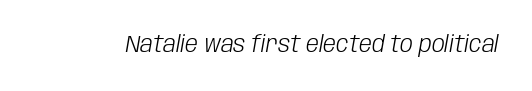
The image shows 23 px text type, italic (leaning right); set normal letter spacing, not underlined.
